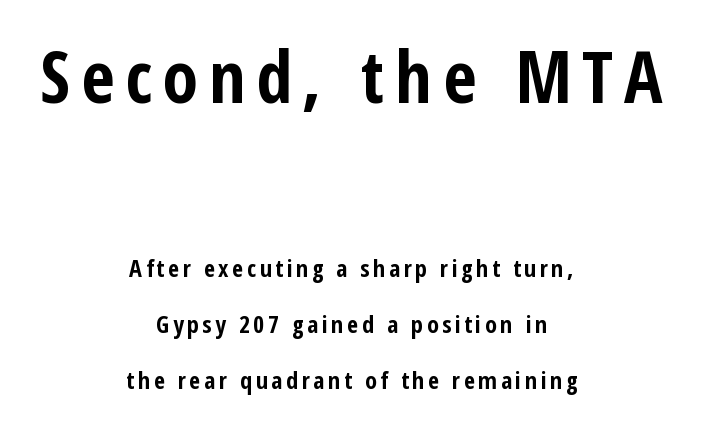
The image shows 72 px bold, condensed sans-serif type, upright; set centered, loose line spacing (2.33x), not underlined; the first (top) block is 3.0x larger; low stroke contrast and a medium x-height.
